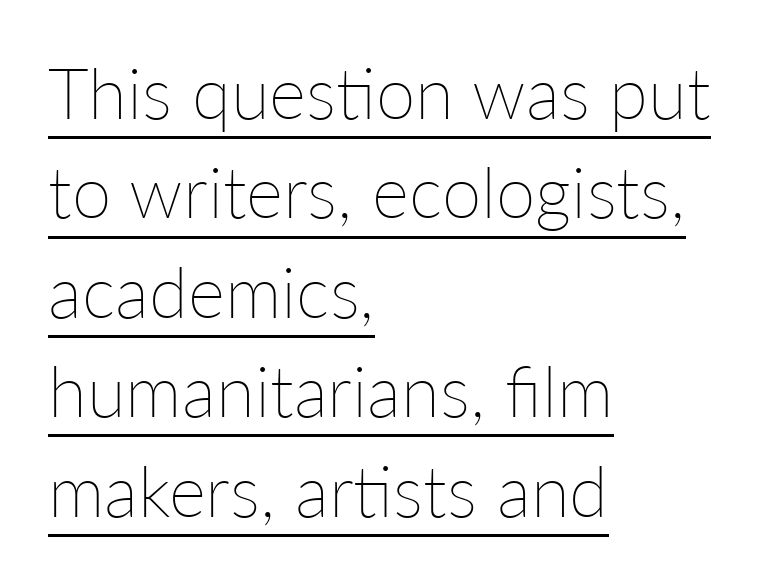
{"italic": "no", "bold": "no", "weight": "thin", "width": "normal", "stroke_contrast": "low", "x_height": "medium", "monospaced": "no", "underline": "yes", "align": "left", "line_spacing": "normal", "line_spacing_ratio": 1.4, "letter_spacing": "normal", "letter_spacing_em": 0.0, "glyph_px": 71}
